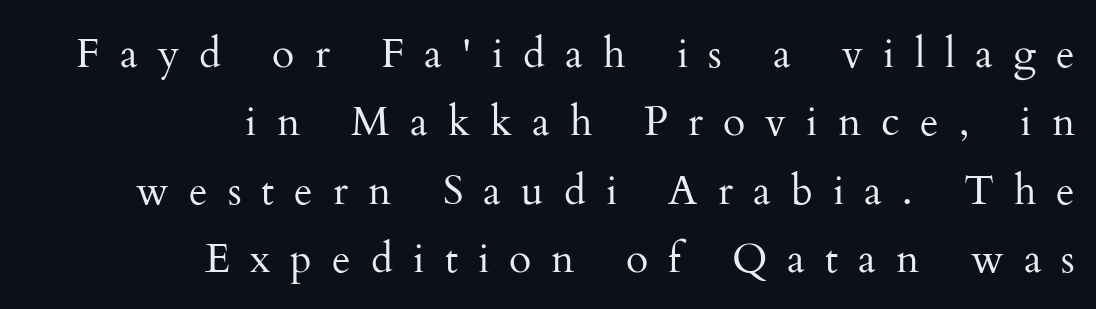
{"serif": "yes", "italic": "no", "bold": "no", "weight": "regular", "width": "normal", "stroke_contrast": "medium", "x_height": "small", "monospaced": "no", "underline": "no", "align": "right", "line_spacing": "normal", "line_spacing_ratio": 1.67, "letter_spacing": "wide", "letter_spacing_em": 0.49, "glyph_px": 41}
